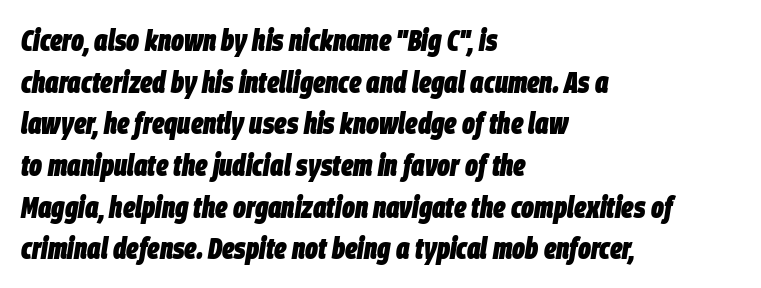
{"italic": "yes", "lean": "right", "slant_degrees": 9, "bold": "yes", "weight": "heavy", "width": "condensed", "stroke_contrast": "low", "x_height": "large", "monospaced": "no", "underline": "no", "align": "left", "line_spacing": "normal", "line_spacing_ratio": 1.39, "letter_spacing": "normal", "letter_spacing_em": 0.0, "glyph_px": 30}
